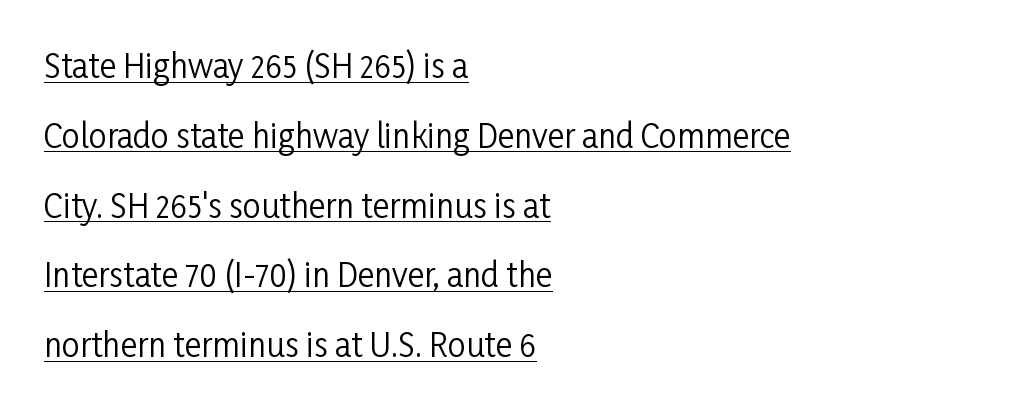
{"serif": "no", "italic": "no", "bold": "no", "weight": "regular", "width": "condensed", "stroke_contrast": "low", "x_height": "medium", "monospaced": "no", "underline": "yes", "align": "left", "line_spacing": "loose", "line_spacing_ratio": 2.18, "letter_spacing": "normal", "letter_spacing_em": 0.0, "glyph_px": 32}
